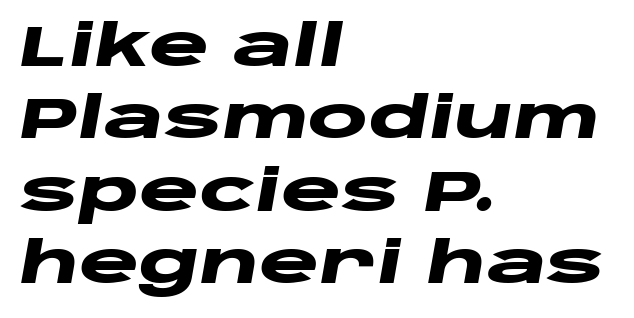
{"italic": "yes", "lean": "right", "slant_degrees": 10, "bold": "yes", "weight": "heavy", "width": "wide", "stroke_contrast": "low", "x_height": "large", "monospaced": "no", "underline": "no", "align": "left", "line_spacing": "normal", "line_spacing_ratio": 1.27, "letter_spacing": "normal", "letter_spacing_em": 0.0, "glyph_px": 57}
